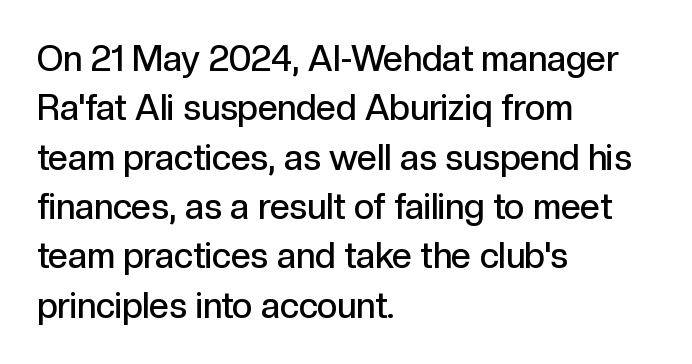
Q: Is the text bold? A: Semi-bold.
Q: Is the text italic (slanted)? A: No, it is upright.
Q: Is the typeface a serif or a sans-serif typeface? A: Sans-serif.
Q: Is the text underlined? A: No.
Q: How is the paragraph aligned? A: Left-aligned.
Q: Is the spacing between letters normal or unusually wide? A: Normal.
Q: Is the spacing between lines tight, normal or loose? A: Normal.
Q: Width (condensed, normal, or wide)? A: Normal.
Q: x-height? A: Medium.
Q: Monospaced? A: No.
